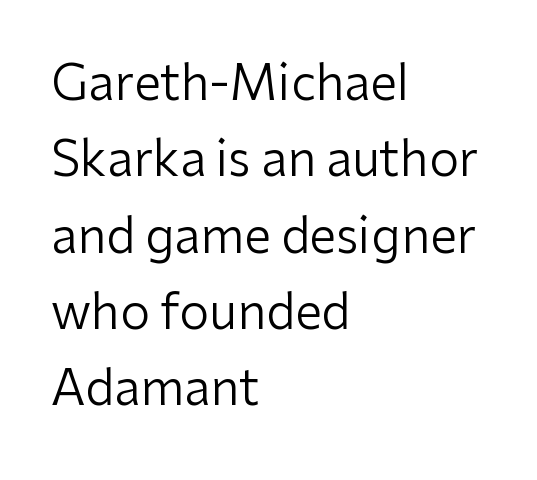
Q: Is the text bold? A: No.
Q: Is the text italic (slanted)? A: No, it is upright.
Q: Is the typeface a serif or a sans-serif typeface? A: Sans-serif.
Q: Is the text underlined? A: No.
Q: How is the paragraph aligned? A: Left-aligned.
Q: Is the spacing between letters normal or unusually wide? A: Normal.
Q: Is the spacing between lines tight, normal or loose? A: Normal.
Q: Width (condensed, normal, or wide)? A: Normal.
Q: Stroke contrast? A: Low.
Q: x-height? A: Medium.
Q: Monospaced? A: No.
